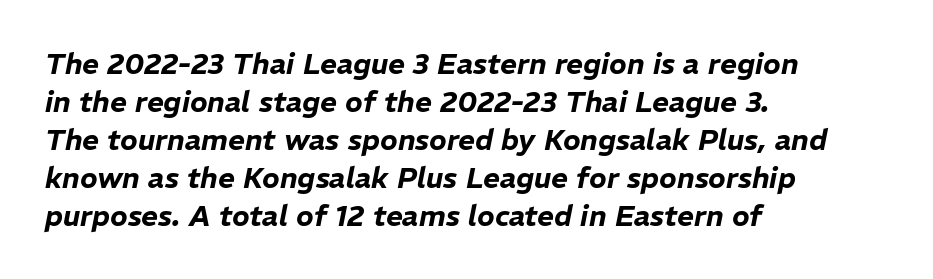
{"italic": "yes", "lean": "right", "slant_degrees": 11, "width": "normal", "stroke_contrast": "low", "x_height": "medium", "monospaced": "no", "underline": "no", "align": "left", "line_spacing": "normal", "line_spacing_ratio": 1.31, "letter_spacing": "normal", "letter_spacing_em": 0.0, "glyph_px": 29}
